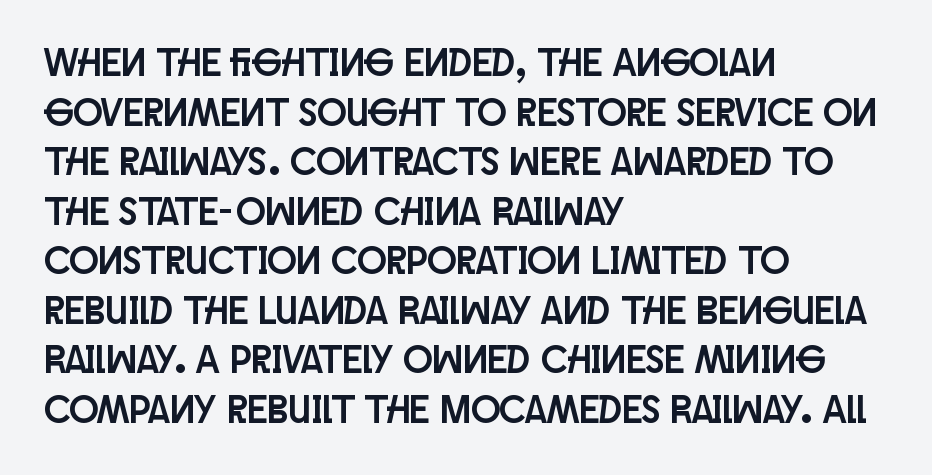
{"serif": "no", "italic": "no", "width": "condensed", "stroke_contrast": "low", "x_height": "large", "monospaced": "no", "underline": "no", "align": "left", "line_spacing": "normal", "line_spacing_ratio": 1.27, "letter_spacing": "normal", "letter_spacing_em": 0.0, "glyph_px": 39}
